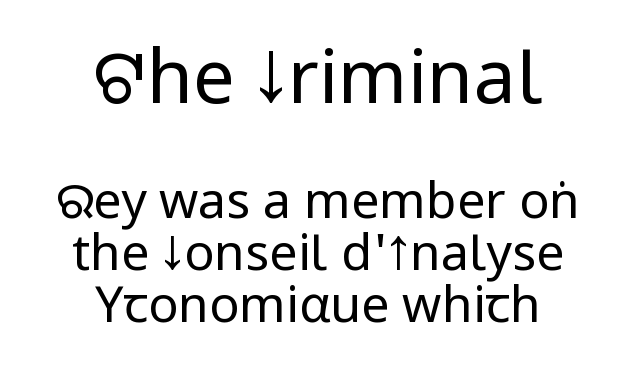
{"serif": "no", "italic": "no", "bold": "no", "weight": "regular", "width": "condensed", "stroke_contrast": "low", "x_height": "large", "monospaced": "no", "underline": "no", "align": "center", "line_spacing": "tight", "line_spacing_ratio": 1.04, "letter_spacing": "normal", "letter_spacing_em": 0.0, "larger_block": "first", "size_ratio": 1.5, "glyph_px": 75}
